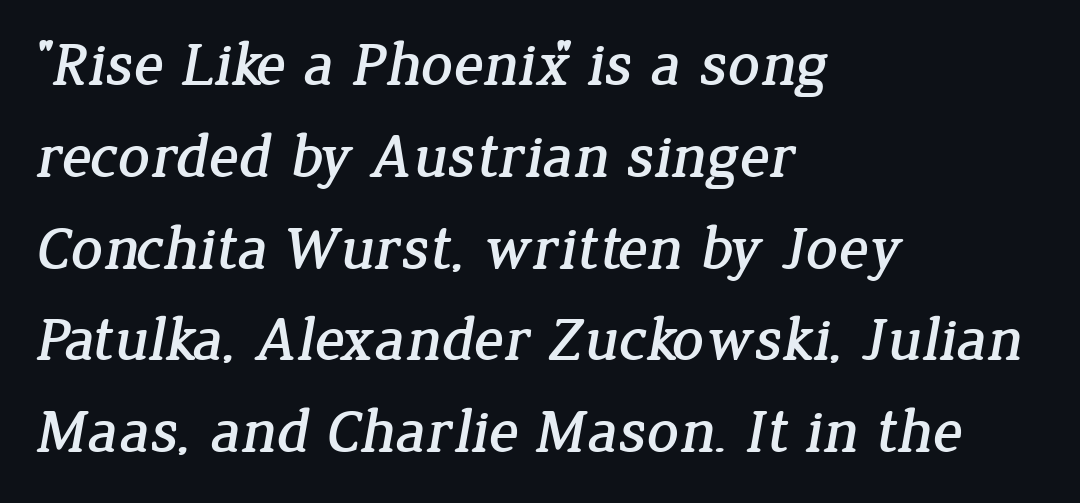
Q: Is the typeface a serif or a sans-serif typeface? A: Serif.
Q: Is the text underlined? A: No.
Q: How is the paragraph aligned? A: Left-aligned.
Q: Is the spacing between letters normal or unusually wide? A: Normal.
Q: Is the spacing between lines tight, normal or loose? A: Normal.
Q: Width (condensed, normal, or wide)? A: Normal.
Q: Stroke contrast? A: Low.
Q: x-height? A: Medium.
Q: Monospaced? A: No.
